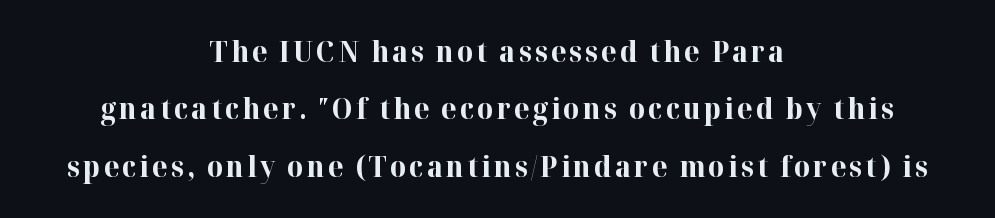
{"serif": "yes", "italic": "no", "bold": "yes", "weight": "bold", "width": "normal", "stroke_contrast": "high", "x_height": "medium", "monospaced": "no", "underline": "no", "align": "center", "line_spacing": "loose", "line_spacing_ratio": 2.05, "glyph_px": 28}
